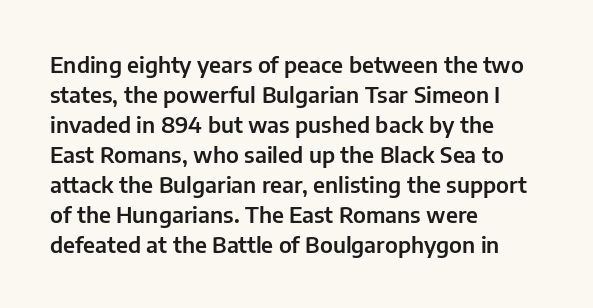
The image shows 22 px text type, upright; set left-aligned, normal line spacing (1.36x), normal letter spacing, not underlined.
